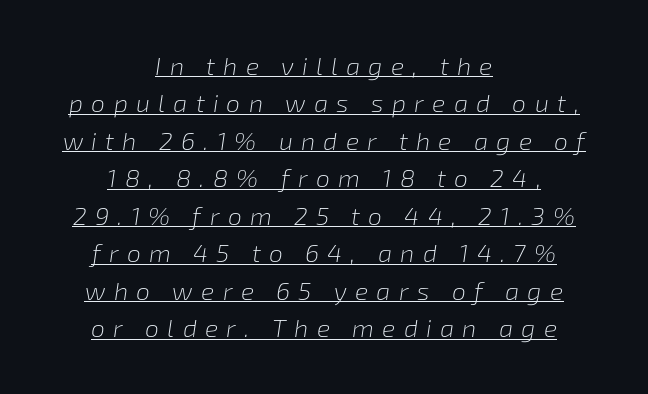
A light-to-regular cut is what we see here. Looking at the ascenders, they clearly lean. Reading down the block, each line starts at a different indent, mirrored at its end. The vertical gap from one line to the next is medium. Like a heading marked for emphasis, these lines bear an underscore.
